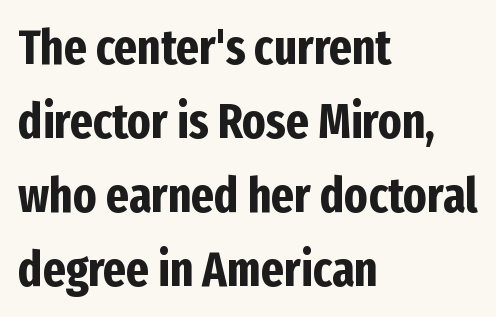
{"serif": "no", "italic": "no", "bold": "yes", "weight": "bold", "width": "condensed", "stroke_contrast": "low", "x_height": "medium", "monospaced": "no", "underline": "no", "align": "left", "line_spacing": "normal", "line_spacing_ratio": 1.51, "letter_spacing": "normal", "letter_spacing_em": 0.0, "glyph_px": 49}
